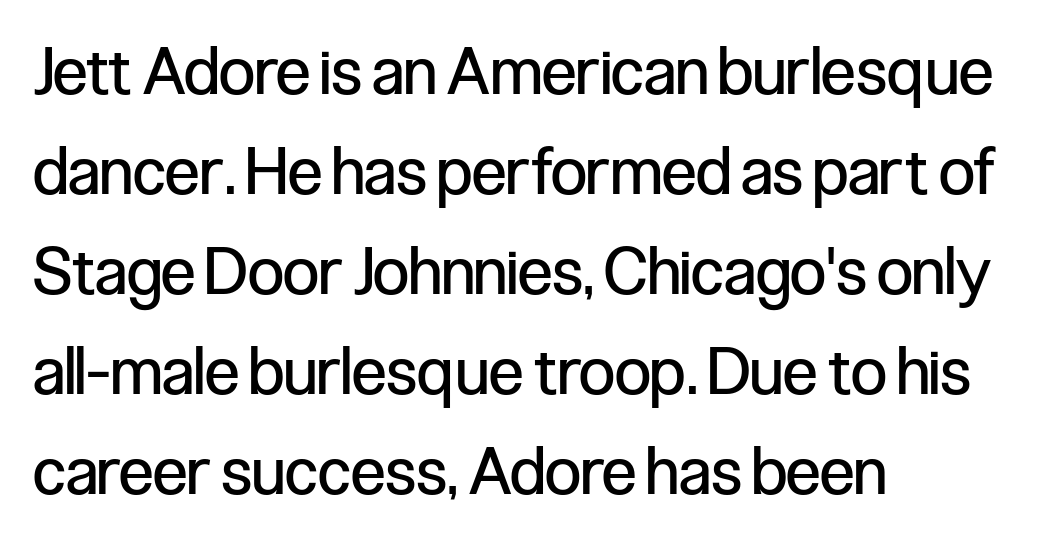
The image shows 65 px regular-weight, condensed sans-serif type, upright; set left-aligned, normal line spacing (1.54x), normal letter spacing, not underlined; low stroke contrast and a medium x-height.
